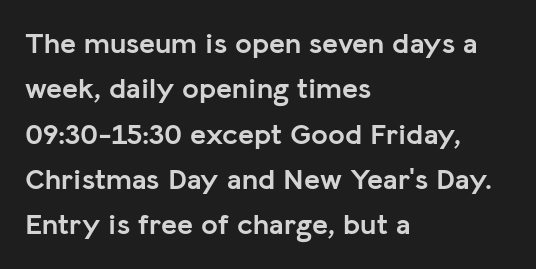
The image shows 30 px semibold sans-serif type, upright; set left-aligned, normal line spacing (1.51x), normal letter spacing, not underlined; low stroke contrast and a medium x-height.
